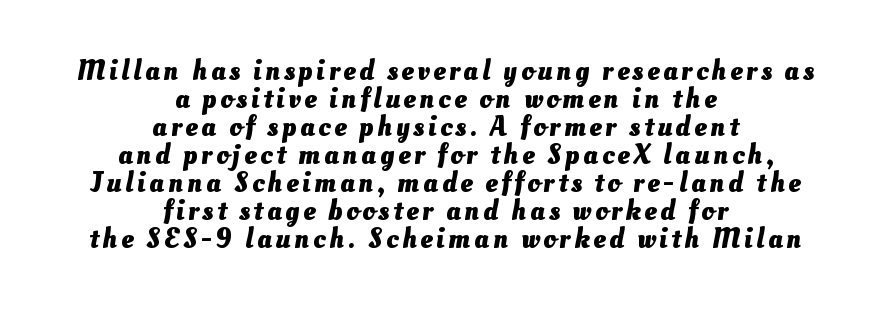
Neither beginnings nor endings align; midpoints do. You'd pick this weight for a headline — it's a proper bold. Descender tails drop into unmarked territory. The line-height multiplier appears low, near solid setting. Do the characters align in a grid? No, the font is proportional.
